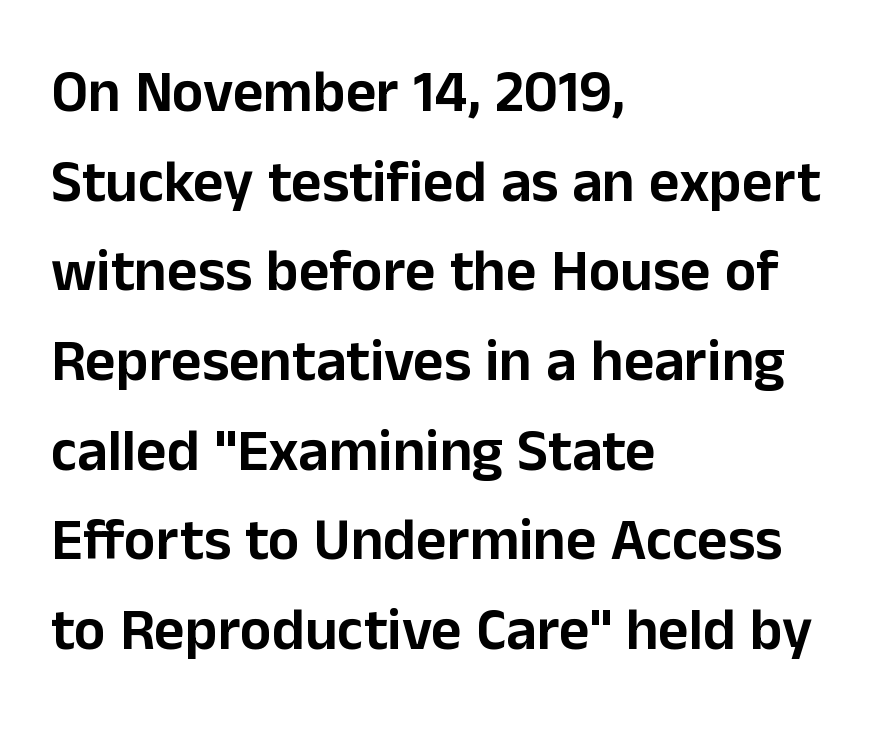
{"serif": "no", "italic": "no", "width": "normal", "stroke_contrast": "low", "x_height": "medium", "monospaced": "no", "underline": "no", "align": "left", "line_spacing": "normal", "line_spacing_ratio": 1.52, "letter_spacing": "normal", "letter_spacing_em": 0.0, "glyph_px": 59}
